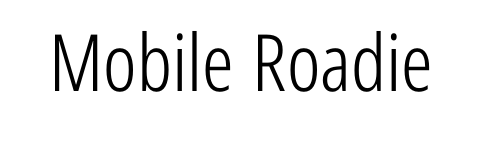
The image shows 79 px light, condensed sans-serif type, upright; set normal letter spacing, not underlined; low stroke contrast and a medium x-height.
